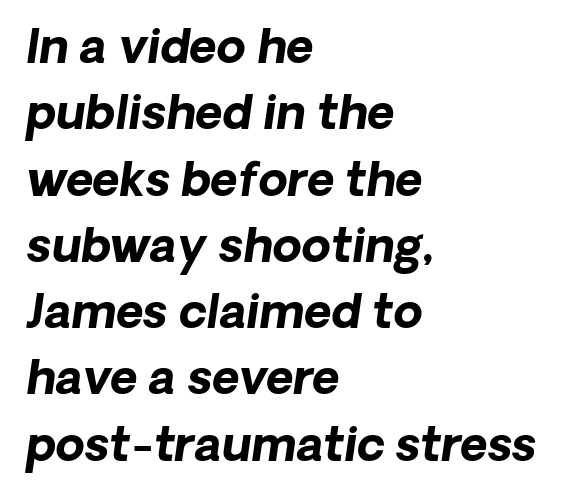
{"italic": "yes", "lean": "right", "slant_degrees": 8, "bold": "yes", "weight": "bold", "width": "normal", "stroke_contrast": "low", "x_height": "medium", "monospaced": "no", "underline": "no", "align": "left", "line_spacing": "normal", "line_spacing_ratio": 1.41, "letter_spacing": "normal", "letter_spacing_em": 0.0, "glyph_px": 47}
